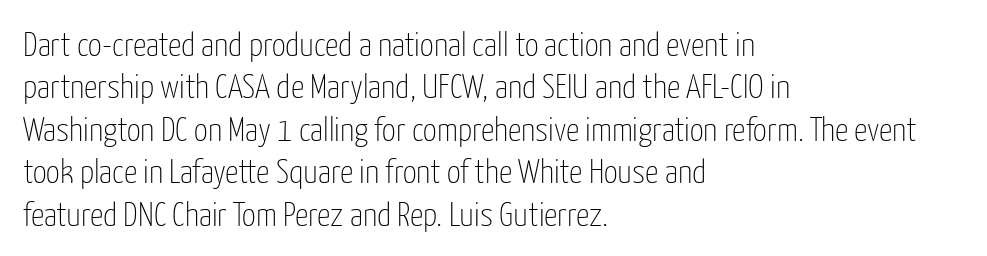
Q: Is the text bold? A: No.
Q: Is the text italic (slanted)? A: No, it is upright.
Q: Is the typeface a serif or a sans-serif typeface? A: Sans-serif.
Q: Is the text underlined? A: No.
Q: How is the paragraph aligned? A: Left-aligned.
Q: Is the spacing between letters normal or unusually wide? A: Normal.
Q: Is the spacing between lines tight, normal or loose? A: Normal.
Q: Width (condensed, normal, or wide)? A: Condensed.
Q: Stroke contrast? A: Low.
Q: x-height? A: Medium.
Q: Monospaced? A: No.
